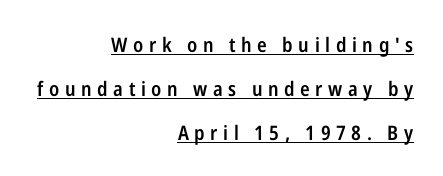
{"italic": "no", "bold": "semi", "underline": "yes", "align": "right", "line_spacing": "loose", "line_spacing_ratio": 2.2, "letter_spacing": "wide", "letter_spacing_em": 0.28, "glyph_px": 20}
